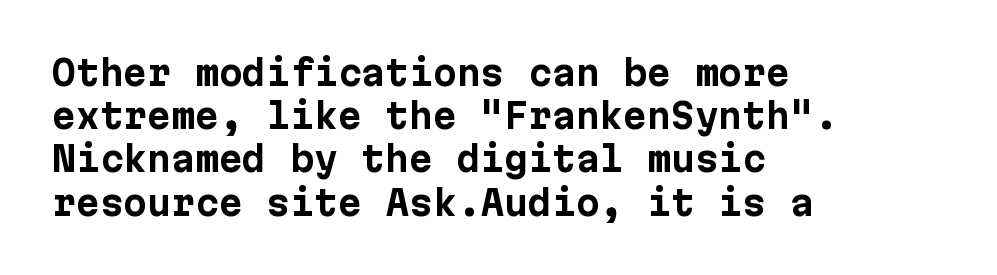
The characters display no serif detailing; their extremities are plain. The line texture is even and compact thanks to regular tracking. If you drew a line through each stem, it would be perfectly vertical. A typesetter would call this leading conventional body-copy spacing. The passage shown is not underscored anywhere. Alignment: flush left.
